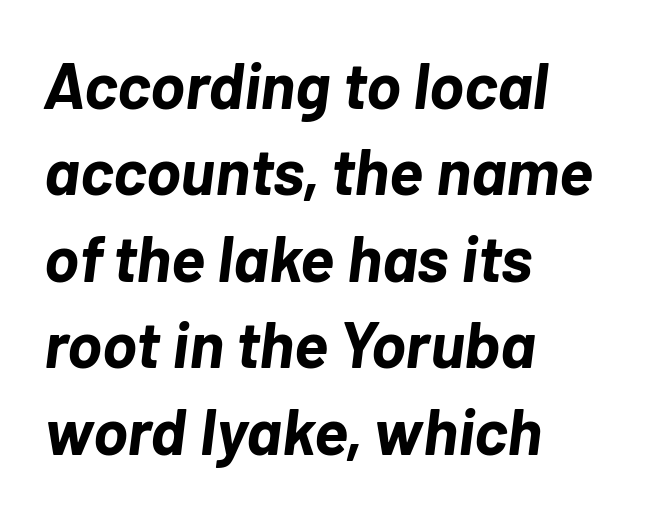
Q: Is the text bold? A: Yes.
Q: Is the text italic (slanted)? A: Yes, it leans right by about 7 degrees.
Q: Is the text underlined? A: No.
Q: How is the paragraph aligned? A: Left-aligned.
Q: Is the spacing between letters normal or unusually wide? A: Normal.
Q: Is the spacing between lines tight, normal or loose? A: Normal.
Q: Width (condensed, normal, or wide)? A: Normal.
Q: Stroke contrast? A: Low.
Q: x-height? A: Medium.
Q: Monospaced? A: No.
